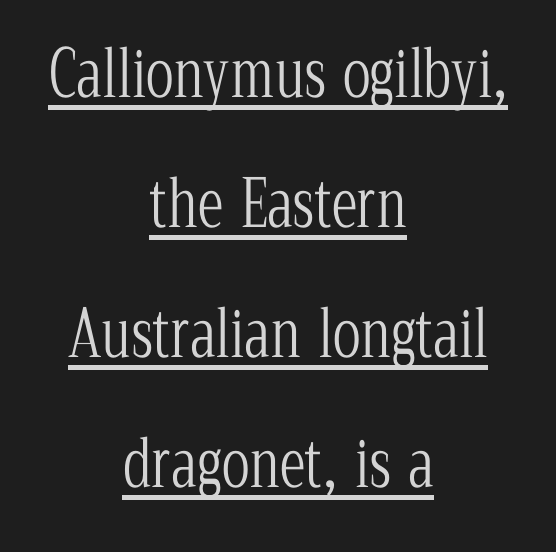
The image shows 65 px light, condensed serif type, upright; set centered, loose line spacing (2.0x), normal letter spacing, underlined; low stroke contrast and a medium x-height.
